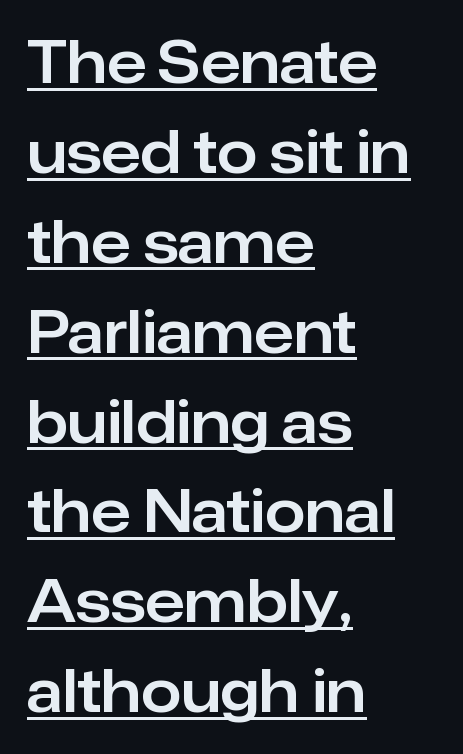
Q: Is the text italic (slanted)? A: No, it is upright.
Q: Is the typeface a serif or a sans-serif typeface? A: Sans-serif.
Q: Is the text underlined? A: Yes.
Q: How is the paragraph aligned? A: Left-aligned.
Q: Is the spacing between letters normal or unusually wide? A: Normal.
Q: Is the spacing between lines tight, normal or loose? A: Normal.
Q: Width (condensed, normal, or wide)? A: Normal.
Q: Stroke contrast? A: Low.
Q: x-height? A: Medium.
Q: Monospaced? A: No.
